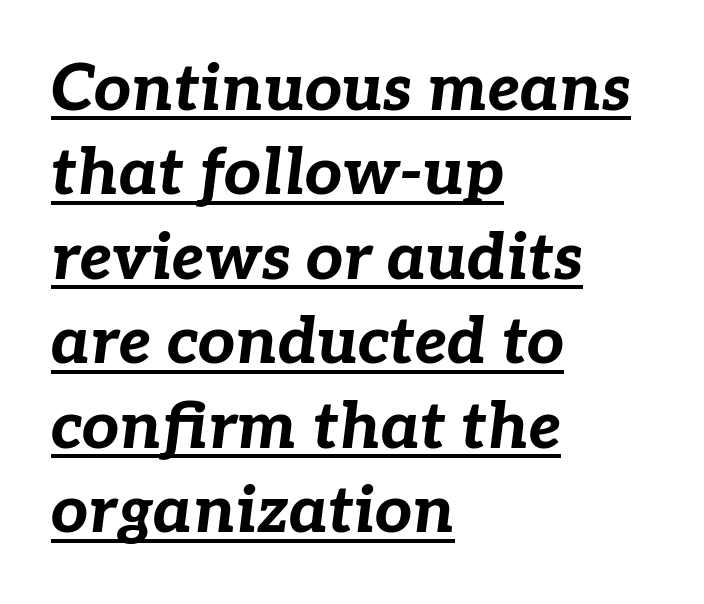
Q: Is the text bold? A: Yes.
Q: Is the text italic (slanted)? A: Yes, it leans right by about 7 degrees.
Q: Is the text underlined? A: Yes.
Q: How is the paragraph aligned? A: Left-aligned.
Q: Is the spacing between letters normal or unusually wide? A: Normal.
Q: Is the spacing between lines tight, normal or loose? A: Normal.
Q: Width (condensed, normal, or wide)? A: Normal.
Q: Stroke contrast? A: Low.
Q: x-height? A: Medium.
Q: Monospaced? A: No.
